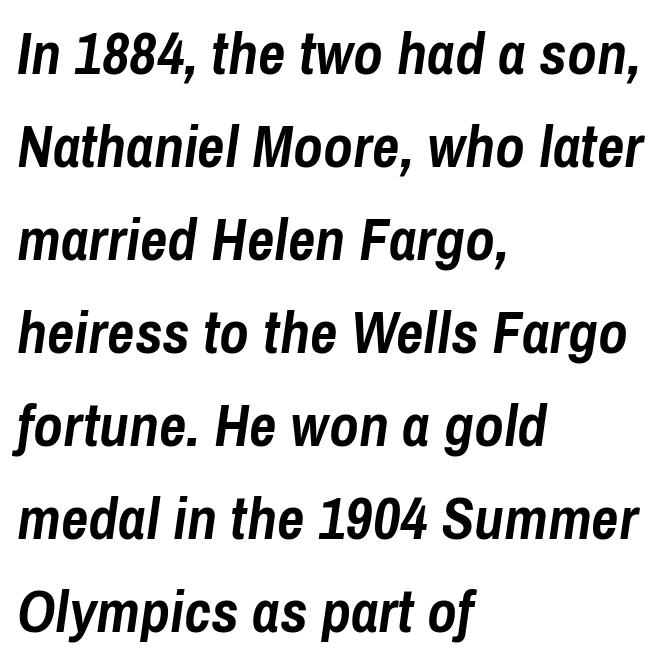
The strokes are fattened all the way to bold. The passage is arranged the way most books set body copy — flush left. Yep, that's italic — everything's leaning. Underline: absent.
